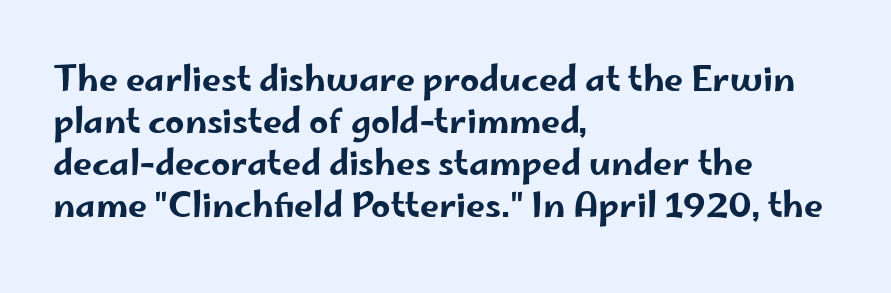
Q: Is the text italic (slanted)? A: No, it is upright.
Q: Is the typeface a serif or a sans-serif typeface? A: Sans-serif.
Q: Is the text underlined? A: No.
Q: How is the paragraph aligned? A: Left-aligned.
Q: Is the spacing between letters normal or unusually wide? A: Normal.
Q: Width (condensed, normal, or wide)? A: Wide.
Q: Stroke contrast? A: Low.
Q: x-height? A: Small.
Q: Monospaced? A: No.
